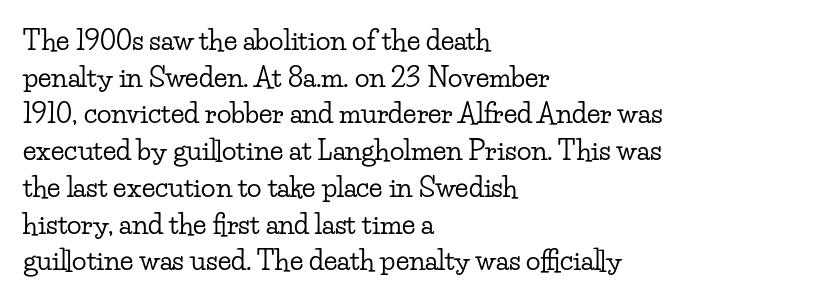
{"italic": "no", "underline": "no", "align": "left", "line_spacing": "normal", "line_spacing_ratio": 1.36, "letter_spacing": "normal", "letter_spacing_em": 0.0, "glyph_px": 27}
